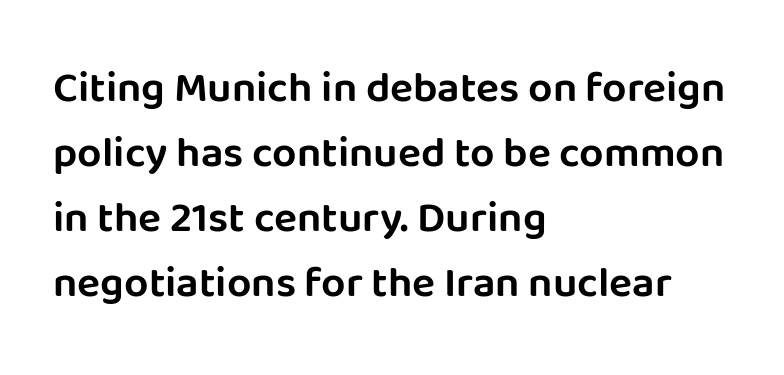
Q: Is the text italic (slanted)? A: No, it is upright.
Q: Is the typeface a serif or a sans-serif typeface? A: Sans-serif.
Q: Is the text underlined? A: No.
Q: How is the paragraph aligned? A: Left-aligned.
Q: Is the spacing between letters normal or unusually wide? A: Normal.
Q: Is the spacing between lines tight, normal or loose? A: Normal.
Q: Width (condensed, normal, or wide)? A: Normal.
Q: Stroke contrast? A: Low.
Q: x-height? A: Large.
Q: Monospaced? A: No.
